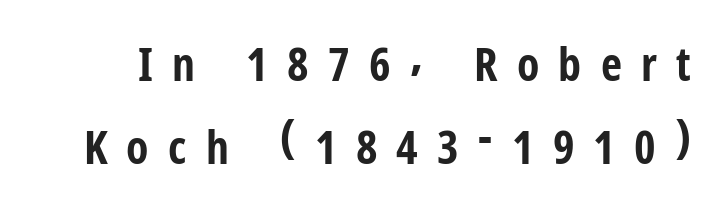
The image shows 46 px bold, condensed sans-serif type, upright; set line spacing 1.8x, unusually wide letter spacing (+0.42 em), not underlined; low stroke contrast and a medium x-height.
